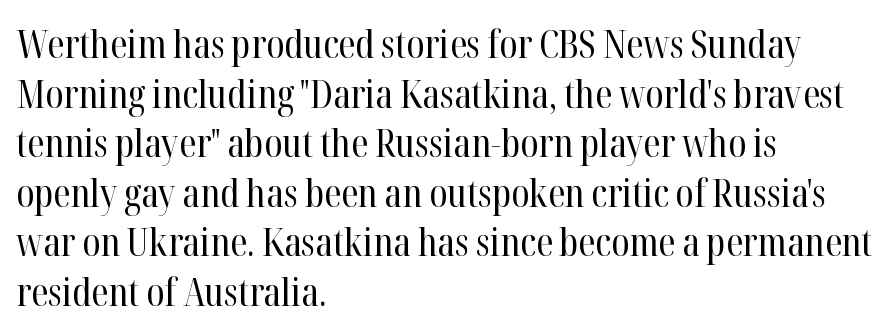
How are the letters spaced? Ordinarily, with no added tracking. Think standard paragraph weight, or any step lighter than that. The space beneath each line is pristine and unruled. These lines were composed using upright roman letters. Type style note: has serifs. The passage shown is typed in a proportional face where columns would drift.
